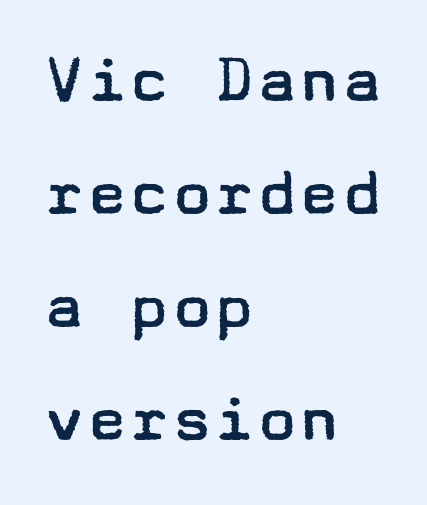
The rendering anchors every line to the left-hand side. One glance says typical: line gaps are just what's usual. No extra ink here — the face is not bold. A typesetter would call this zero additional tracking.
